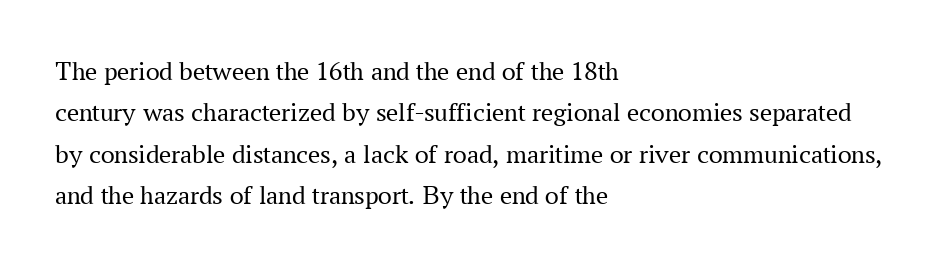
In terms of leading, this rendering sits right in the middle. The lettering stays uniformly vertical, giving the passage a roman look. Decoration check: the copy has no underline. The passage shown is not bold in any degree. How are the letters spaced? Ordinarily, with no added tracking.
